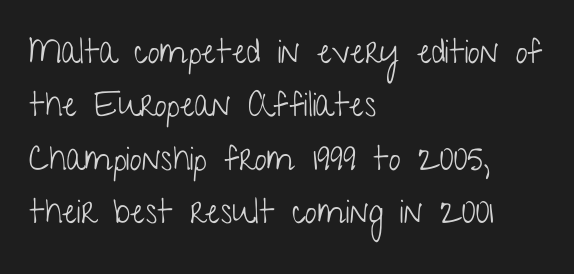
A typesetter would call this proportional, since set widths differ per character. Honestly, the letter spacing is just normal — you wouldn't notice it. Rendered with straight, roman letterforms. Glance below the letters and you will spot only blank space. Every row of glyphs begins at an identical x-position on the left. A sans-serif font was chosen for this passage.
